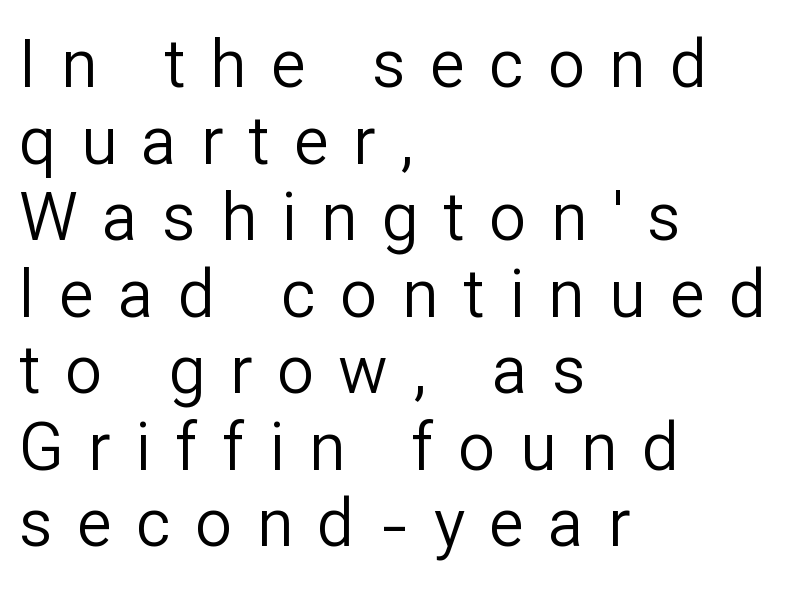
{"serif": "no", "italic": "no", "bold": "no", "weight": "regular", "width": "normal", "stroke_contrast": "low", "x_height": "medium", "monospaced": "no", "underline": "no", "align": "left", "line_spacing_ratio": 1.16, "letter_spacing": "wide", "letter_spacing_em": 0.37, "glyph_px": 66}
